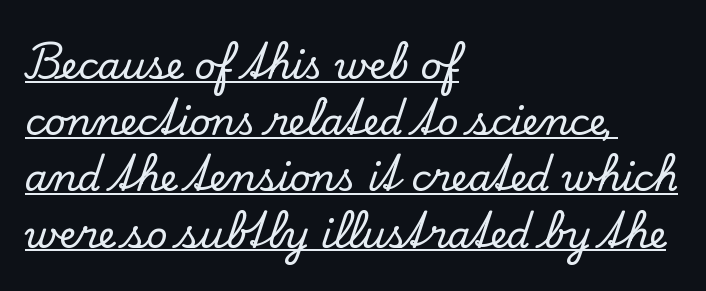
The specimen includes a rule beneath the text block's lines. The passage shown is typed in a proportional face where columns would drift. This rendering leaves character spacing at its baseline value.
